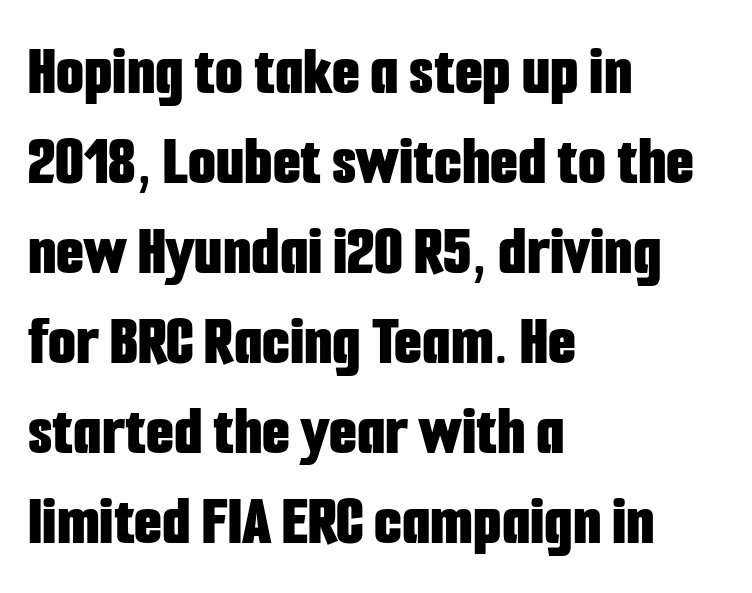
Q: Is the text bold? A: Yes.
Q: Is the text italic (slanted)? A: No, it is upright.
Q: Is the typeface a serif or a sans-serif typeface? A: Sans-serif.
Q: Is the text underlined? A: No.
Q: How is the paragraph aligned? A: Left-aligned.
Q: Is the spacing between letters normal or unusually wide? A: Normal.
Q: Is the spacing between lines tight, normal or loose? A: Normal.
Q: Width (condensed, normal, or wide)? A: Condensed.
Q: Stroke contrast? A: Low.
Q: x-height? A: Medium.
Q: Monospaced? A: No.
